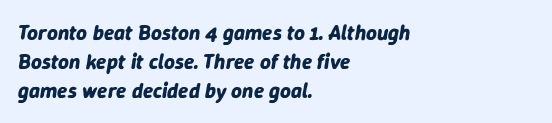
Q: Is the text bold? A: Yes.
Q: Is the text italic (slanted)? A: Yes, it leans right by about 9 degrees.
Q: Is the text underlined? A: No.
Q: How is the paragraph aligned? A: Left-aligned.
Q: Is the spacing between letters normal or unusually wide? A: Normal.
Q: Is the spacing between lines tight, normal or loose? A: Normal.
